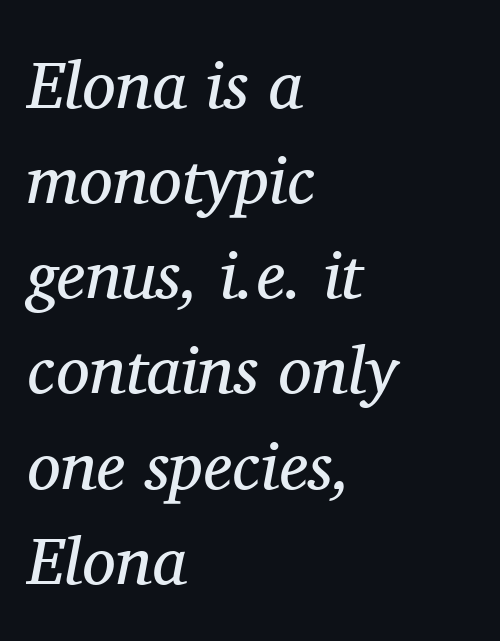
A serif font was chosen for this passage. This sample has the flowing, uneven cadence of proportional lettering. Look at the tracking — it's just the regular setting, nothing added. Vertical spacing — default. No heavy texture on the line: the type isn't bold. Is the block centered? No — it sits flush against the left margin.
